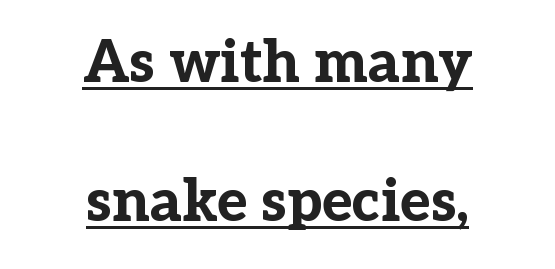
Q: Is the text bold? A: Yes.
Q: Is the text italic (slanted)? A: No, it is upright.
Q: Is the typeface a serif or a sans-serif typeface? A: Serif.
Q: Is the text underlined? A: Yes.
Q: How is the paragraph aligned? A: Centered.
Q: Is the spacing between letters normal or unusually wide? A: Normal.
Q: Is the spacing between lines tight, normal or loose? A: Loose.
Q: Width (condensed, normal, or wide)? A: Normal.
Q: Stroke contrast? A: Low.
Q: x-height? A: Medium.
Q: Monospaced? A: No.
